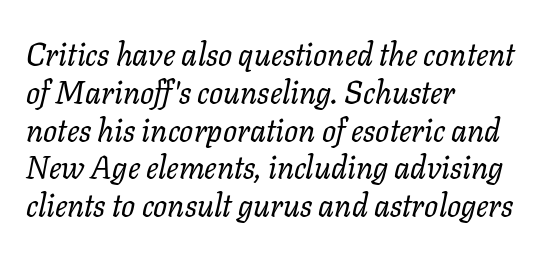
{"italic": "yes", "lean": "right", "slant_degrees": 11, "bold": "no", "weight": "regular", "width": "normal", "stroke_contrast": "low", "x_height": "medium", "monospaced": "no", "underline": "no", "align": "left", "line_spacing_ratio": 1.22, "letter_spacing": "normal", "letter_spacing_em": 0.0, "glyph_px": 31}
